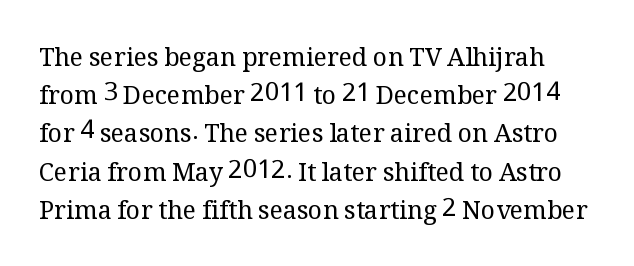
The image shows 25 px text type, upright; set normal line spacing (1.53x), normal letter spacing, not underlined.
